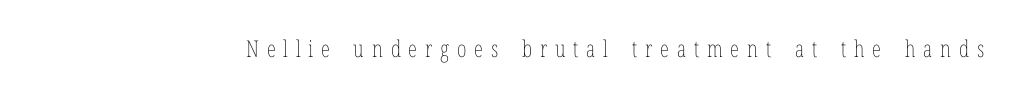
The image shows 23 px text type, upright; set unusually wide letter spacing (+0.34 em), not underlined.
